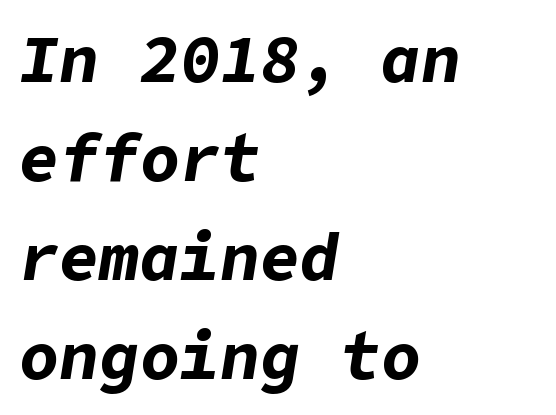
Q: Is the text bold? A: Yes.
Q: Is the text italic (slanted)? A: Yes, it leans right by about 9 degrees.
Q: Is the text underlined? A: No.
Q: How is the paragraph aligned? A: Left-aligned.
Q: Is the spacing between letters normal or unusually wide? A: Normal.
Q: Is the spacing between lines tight, normal or loose? A: Normal.
Q: Width (condensed, normal, or wide)? A: Normal.
Q: Stroke contrast? A: Low.
Q: x-height? A: Medium.
